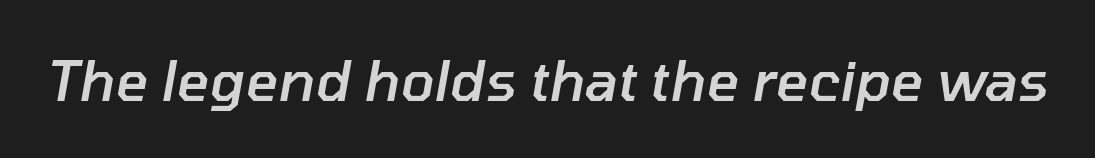
Q: Is the text bold? A: Semi-bold.
Q: Is the text italic (slanted)? A: Yes, it leans right by about 10 degrees.
Q: Is the text underlined? A: No.
Q: Is the spacing between letters normal or unusually wide? A: Normal.
Q: Width (condensed, normal, or wide)? A: Normal.
Q: Stroke contrast? A: Low.
Q: x-height? A: Medium.
Q: Monospaced? A: No.
